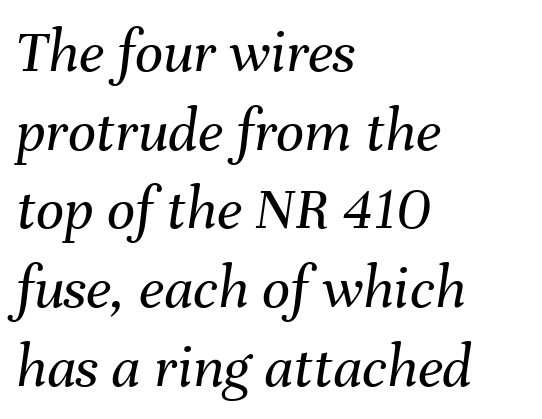
Q: Is the text bold? A: No.
Q: Is the text italic (slanted)? A: Yes, it leans right by about 8 degrees.
Q: Is the text underlined? A: No.
Q: How is the paragraph aligned? A: Left-aligned.
Q: Is the spacing between letters normal or unusually wide? A: Normal.
Q: Is the spacing between lines tight, normal or loose? A: Normal.
Q: Width (condensed, normal, or wide)? A: Normal.
Q: Stroke contrast? A: Medium.
Q: x-height? A: Medium.
Q: Monospaced? A: No.
